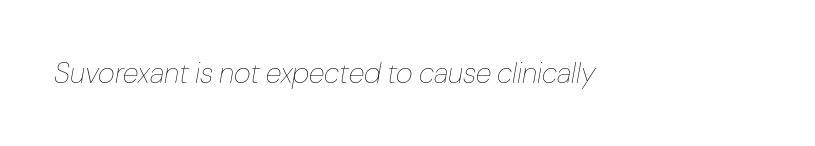
{"italic": "yes", "lean": "right", "slant_degrees": 10, "bold": "no", "weight": "thin", "width": "normal", "stroke_contrast": "low", "x_height": "medium", "monospaced": "no", "underline": "no", "letter_spacing": "normal", "letter_spacing_em": 0.0, "glyph_px": 29}
